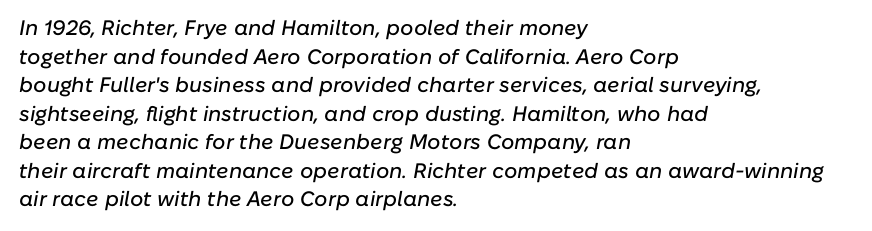
The passage shown leans; its letterforms are oblique. Anything drawn beneath the words? Only blank space. Horizontal bands of white between lines are of average thickness. Notice how the passage keeps a crisp vertical edge on the left only. This rendering leaves character spacing at its baseline value.
